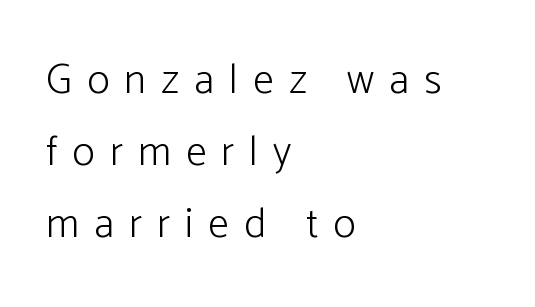
{"serif": "no", "italic": "no", "bold": "no", "weight": "light", "width": "normal", "stroke_contrast": "low", "x_height": "medium", "monospaced": "no", "underline": "no", "align": "left", "line_spacing_ratio": 1.72, "letter_spacing": "wide", "letter_spacing_em": 0.36, "glyph_px": 42}
